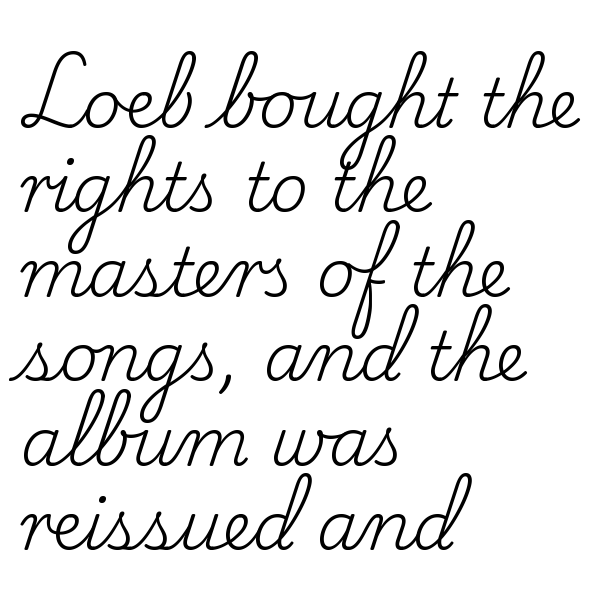
Q: Is the text bold? A: No.
Q: Is the text italic (slanted)? A: Yes.
Q: Is the typeface a serif or a sans-serif typeface? A: Serif.
Q: Is the text underlined? A: No.
Q: How is the paragraph aligned? A: Left-aligned.
Q: Is the spacing between letters normal or unusually wide? A: Normal.
Q: Is the spacing between lines tight, normal or loose? A: Normal.
Q: Width (condensed, normal, or wide)? A: Normal.
Q: Stroke contrast? A: Low.
Q: x-height? A: Small.
Q: Monospaced? A: No.
